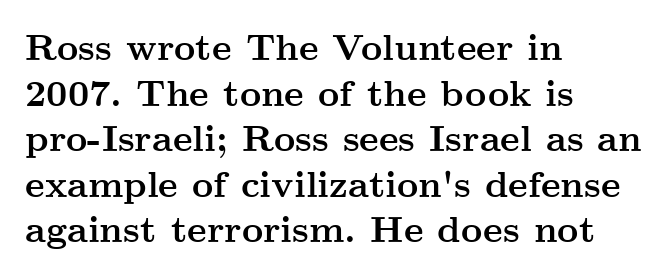
The image shows 37 px semibold, wide serif type, upright; set left-aligned, line spacing 1.23x, normal letter spacing, not underlined; medium stroke contrast and a small x-height.
